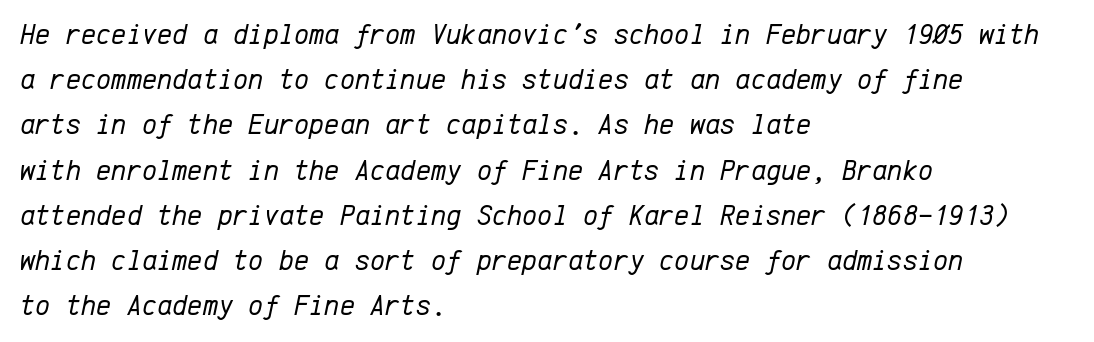
{"italic": "yes", "lean": "right", "slant_degrees": 12, "bold": "no", "weight": "regular", "width": "normal", "stroke_contrast": "low", "x_height": "medium", "monospaced": "yes", "underline": "no", "align": "left", "line_spacing": "normal", "line_spacing_ratio": 1.56, "letter_spacing": "normal", "letter_spacing_em": 0.0, "glyph_px": 29}
